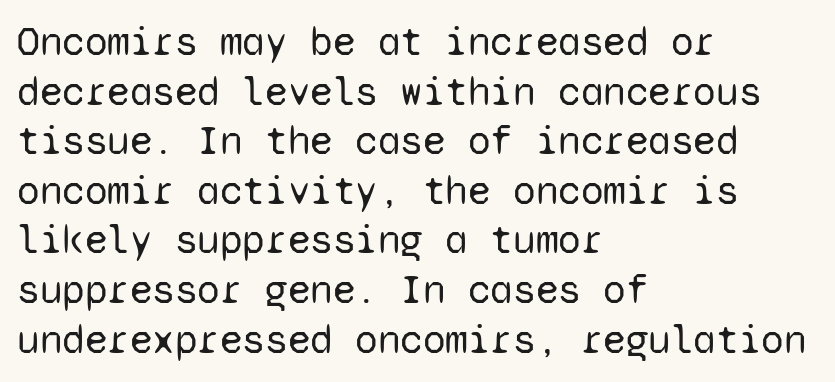
Stems and bowls with no extra thickness — not bold. Horizontal alignment here is leftward, the default for most running prose. Quick note: underline off. In terms of letterform style, serifs are entirely absent.
